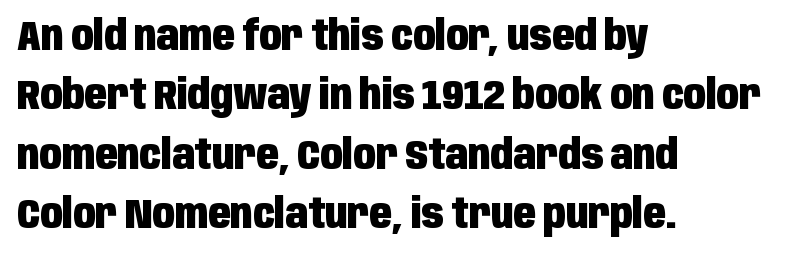
Q: Is the text bold? A: Yes.
Q: Is the text italic (slanted)? A: No, it is upright.
Q: Is the typeface a serif or a sans-serif typeface? A: Sans-serif.
Q: Is the text underlined? A: No.
Q: How is the paragraph aligned? A: Left-aligned.
Q: Is the spacing between letters normal or unusually wide? A: Normal.
Q: Is the spacing between lines tight, normal or loose? A: Normal.
Q: Width (condensed, normal, or wide)? A: Condensed.
Q: Stroke contrast? A: Low.
Q: x-height? A: Large.
Q: Monospaced? A: No.
